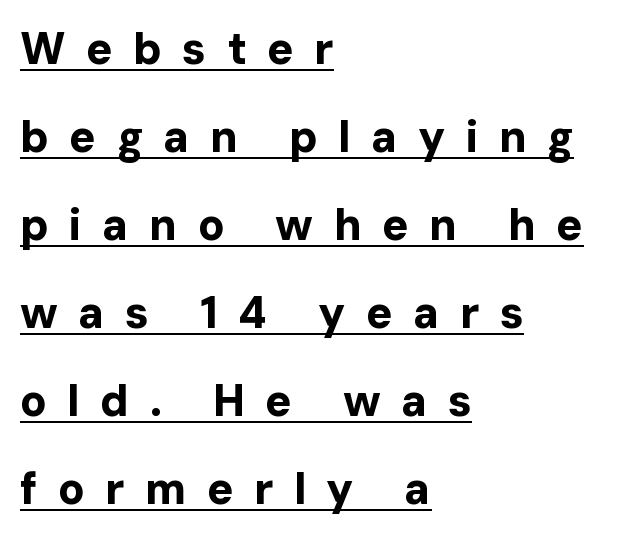
Q: Is the text bold? A: Yes.
Q: Is the text italic (slanted)? A: No, it is upright.
Q: Is the typeface a serif or a sans-serif typeface? A: Sans-serif.
Q: Is the text underlined? A: Yes.
Q: How is the paragraph aligned? A: Left-aligned.
Q: Is the spacing between letters normal or unusually wide? A: Unusually wide.
Q: Is the spacing between lines tight, normal or loose? A: Loose.
Q: Width (condensed, normal, or wide)? A: Normal.
Q: Stroke contrast? A: Low.
Q: x-height? A: Medium.
Q: Monospaced? A: No.
